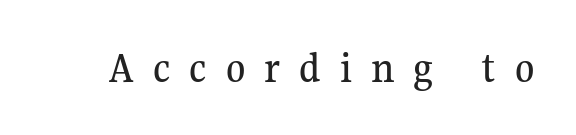
The image shows 44 px serif type, upright; set unusually wide letter spacing (+0.43 em), not underlined; medium stroke contrast and a medium x-height.
